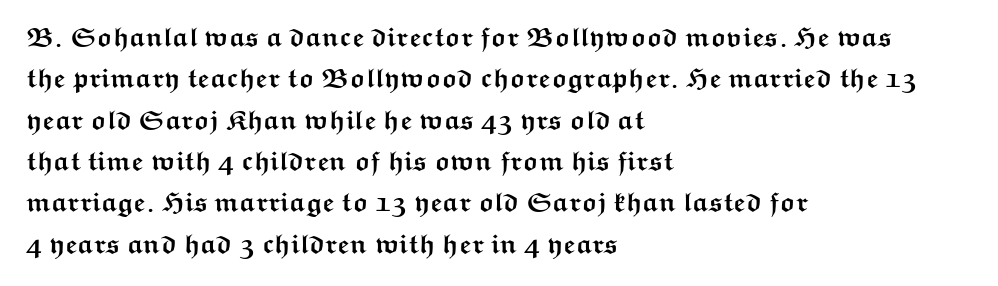
Q: Is the text bold? A: Yes.
Q: Is the text italic (slanted)? A: No, it is upright.
Q: Is the text underlined? A: No.
Q: How is the paragraph aligned? A: Left-aligned.
Q: Is the spacing between letters normal or unusually wide? A: Normal.
Q: Is the spacing between lines tight, normal or loose? A: Normal.
